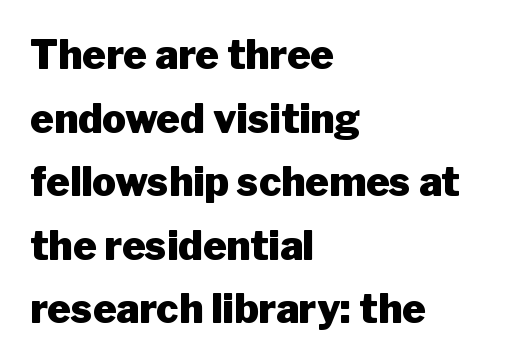
Q: Is the text bold? A: Yes.
Q: Is the text italic (slanted)? A: No, it is upright.
Q: Is the typeface a serif or a sans-serif typeface? A: Sans-serif.
Q: Is the text underlined? A: No.
Q: How is the paragraph aligned? A: Left-aligned.
Q: Is the spacing between letters normal or unusually wide? A: Normal.
Q: Is the spacing between lines tight, normal or loose? A: Normal.
Q: Width (condensed, normal, or wide)? A: Normal.
Q: Stroke contrast? A: Low.
Q: x-height? A: Medium.
Q: Monospaced? A: No.
